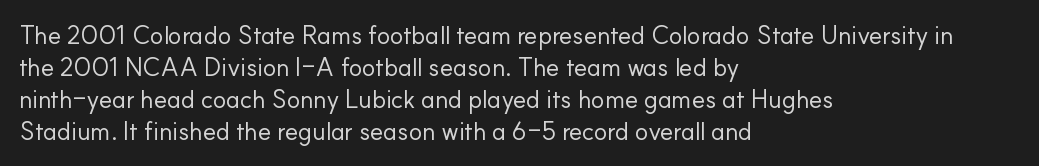
Glance below the letters and you will spot only blank space. The weight tops out at a normal text grade. Teacher's note: observe the even left margin — that is flush-left alignment. Interline gaps are of average width in this sample. In terms of posture, this sample is upright.
